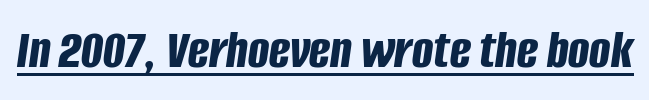
Q: Is the text bold? A: Yes.
Q: Is the text italic (slanted)? A: Yes, it leans right by about 8 degrees.
Q: Is the text underlined? A: Yes.
Q: Is the spacing between letters normal or unusually wide? A: Normal.
Q: Width (condensed, normal, or wide)? A: Condensed.
Q: Stroke contrast? A: Low.
Q: x-height? A: Large.
Q: Monospaced? A: No.
